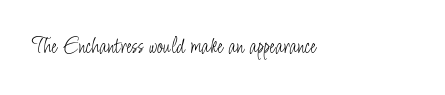
{"bold": "no", "underline": "no", "align": "left", "letter_spacing": "normal", "letter_spacing_em": 0.0, "glyph_px": 24}
